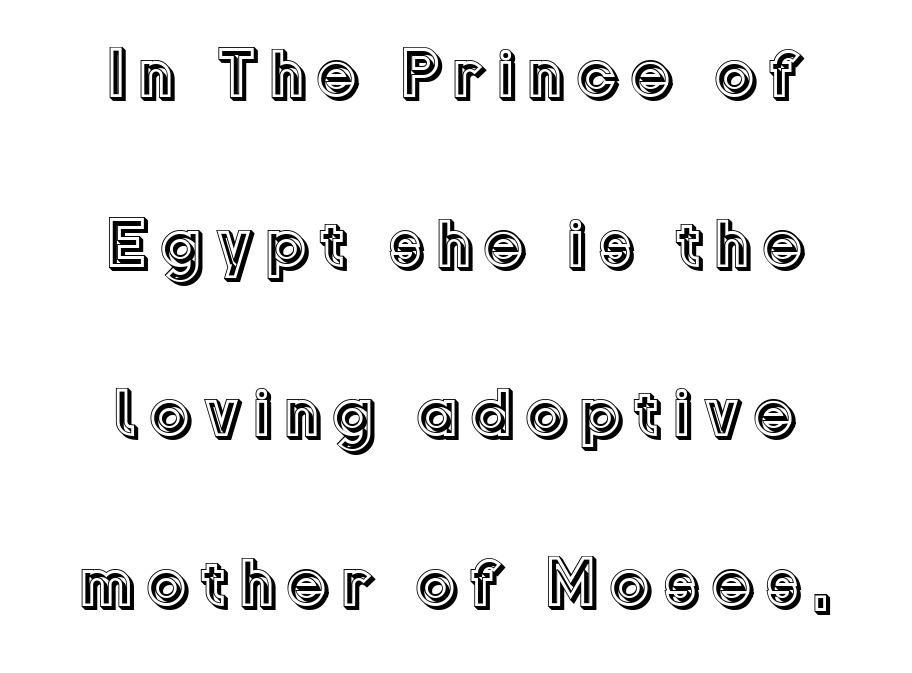
The image shows 69 px text type, upright; set loose line spacing (2.46x), not underlined; a medium x-height.
